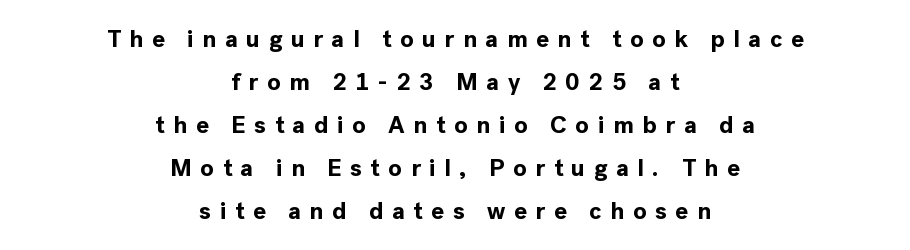
The lettering stays uniformly vertical, giving the passage a roman look. How are the letters spaced? Widely, with obvious added tracking. Honestly, there is no underline to notice here at all. Typographic density is high because the face is bold. Each line is balanced around a shared central axis.
